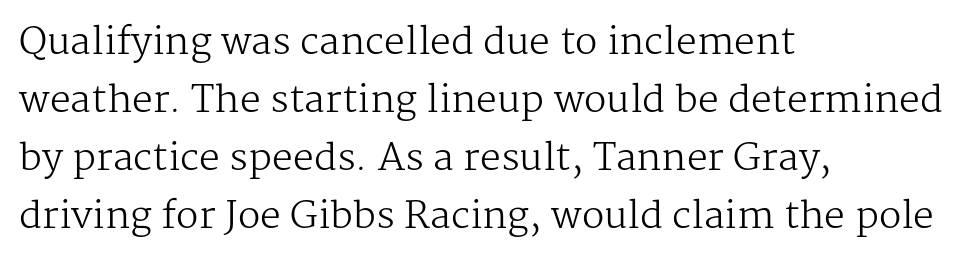
Vertical spacing — default. Note the varied advance widths — an 'i' is clearly narrower than an 'm'. The strokes are not fattened; the text isn't bold. Underline: absent.
